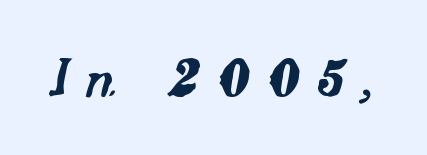
The glyphs look as if they've been sheared to an angle. A clean baseline with only descenders dipping below it. Between one letter and the next there's a generous, obvious gap. The passage shown is typed in a proportional face where columns would drift.
